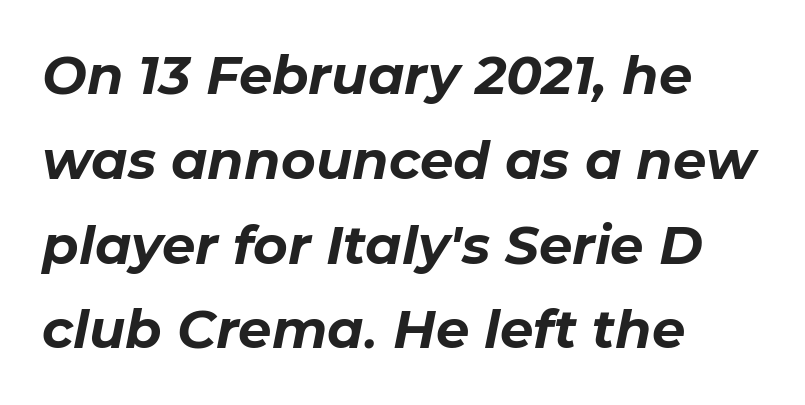
{"italic": "yes", "lean": "right", "slant_degrees": 11, "bold": "yes", "weight": "bold", "width": "normal", "stroke_contrast": "low", "x_height": "medium", "monospaced": "no", "underline": "no", "align": "left", "line_spacing": "normal", "line_spacing_ratio": 1.6, "letter_spacing": "normal", "letter_spacing_em": 0.0, "glyph_px": 53}
